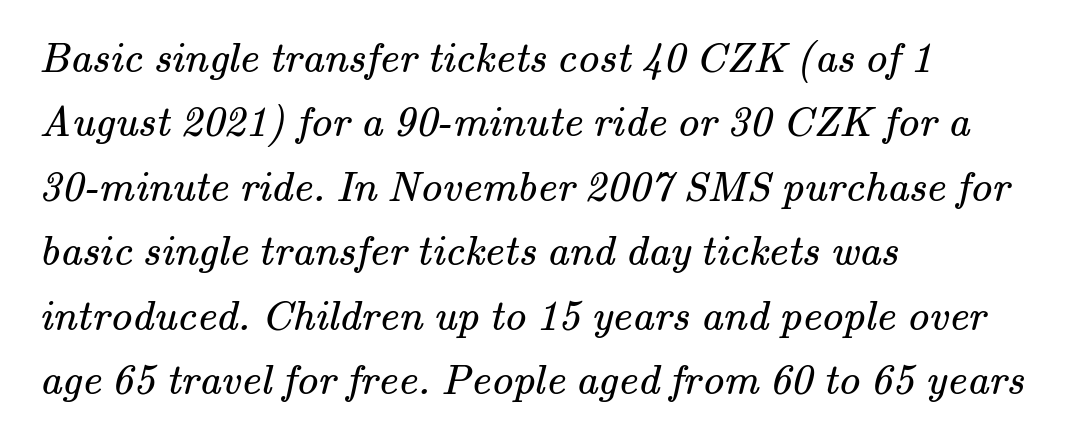
The image shows 43 px regular-weight serif type; set left-aligned, normal line spacing (1.5x), normal letter spacing, not underlined; medium stroke contrast and a small x-height.
